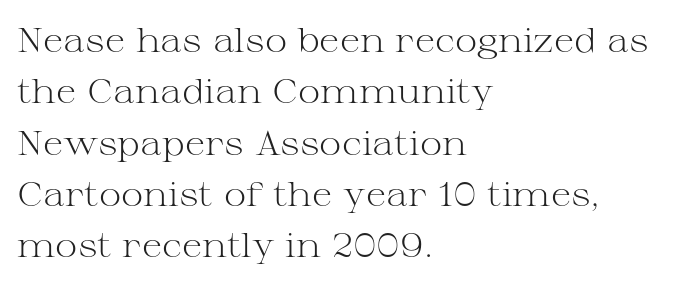
{"serif": "yes", "italic": "no", "bold": "no", "weight": "light", "width": "wide", "stroke_contrast": "medium", "x_height": "medium", "monospaced": "no", "underline": "no", "align": "left", "line_spacing": "normal", "line_spacing_ratio": 1.51, "letter_spacing": "normal", "letter_spacing_em": 0.0, "glyph_px": 34}
